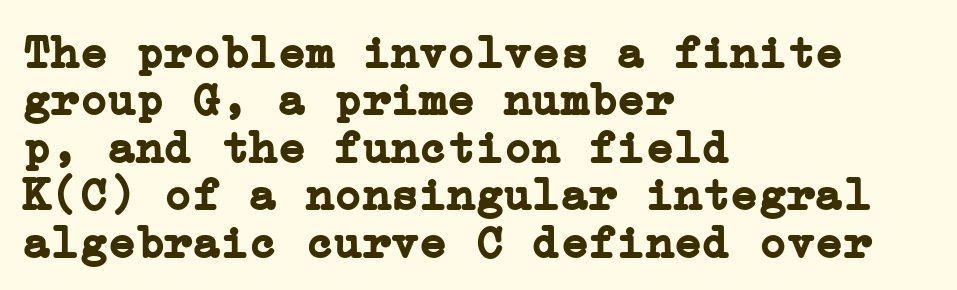
The image shows 47 px semibold serif type, upright; set left-aligned, tight line spacing (1.01x), normal letter spacing, not underlined; low stroke contrast and a medium x-height.
